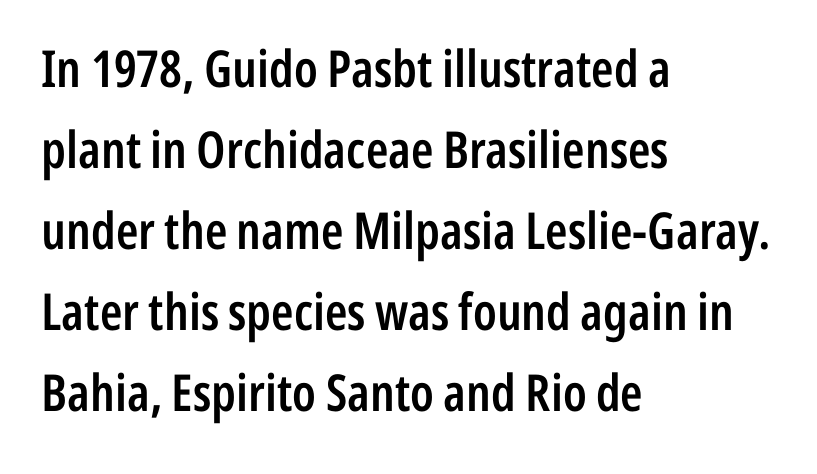
Underlining? Definitely not there. Does the leading feel generous? No, just average. Emphasis by weight is partial: semibold. Observe the absence of serifs on each vertical stroke in this sample. Between one letter and the next there's only the usual sliver of space.
